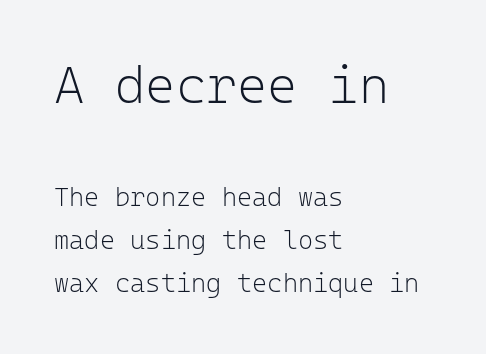
Reading down the block, your eye returns to a fixed left position each line. Leading: standard. These lines are composed in type without serifs. Does the bottom block carry the larger type? No, the top block does. Check the space under the baseline: it is left empty.
